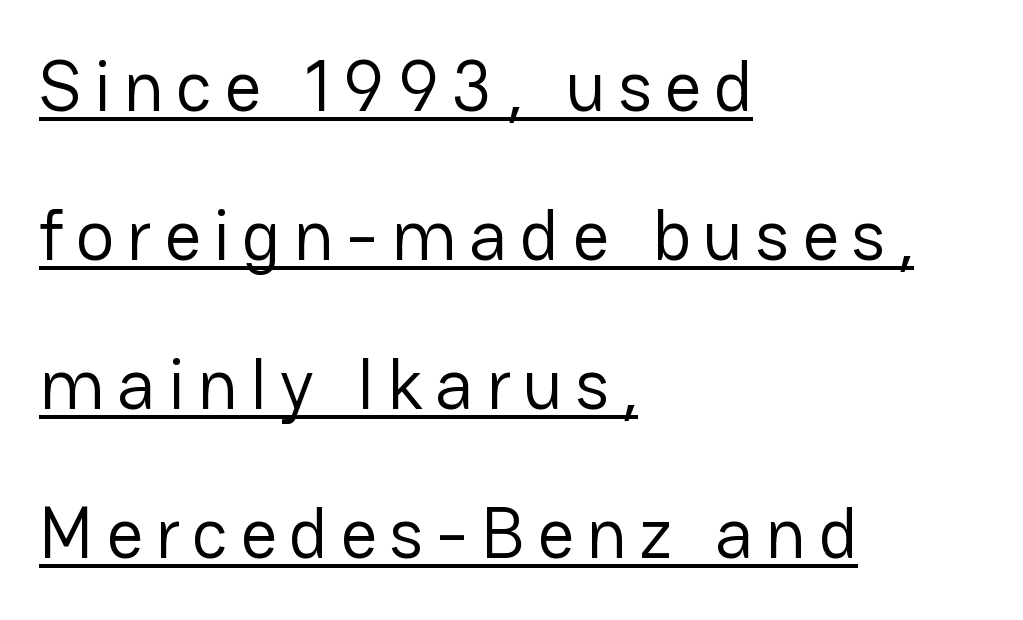
Weight: in the light-to-regular range. Spacing verdict: proportional, widths tailored to each character. A typesetter would call this leading open, well beyond the default. Ascenders rise straight up at ninety degrees.
